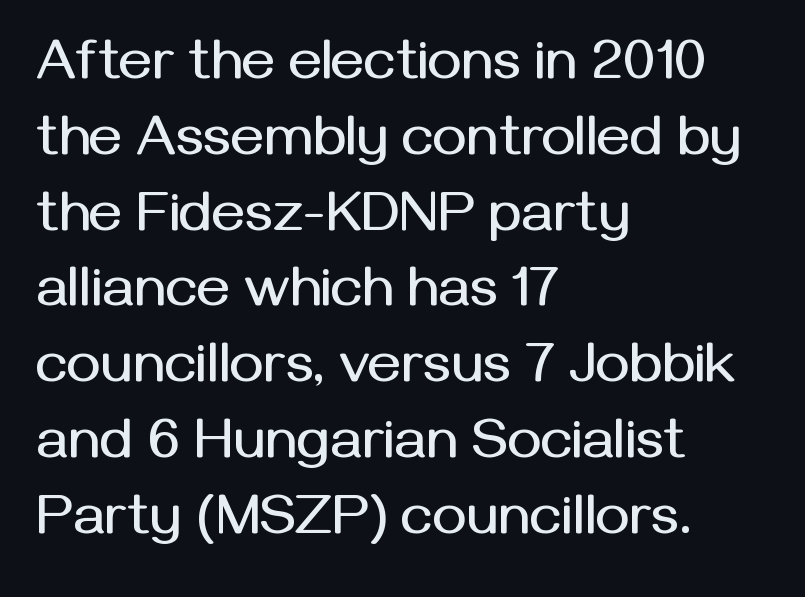
Q: Is the text italic (slanted)? A: No, it is upright.
Q: Is the typeface a serif or a sans-serif typeface? A: Sans-serif.
Q: Is the text underlined? A: No.
Q: How is the paragraph aligned? A: Left-aligned.
Q: Is the spacing between letters normal or unusually wide? A: Normal.
Q: Is the spacing between lines tight, normal or loose? A: Normal.
Q: Width (condensed, normal, or wide)? A: Normal.
Q: Stroke contrast? A: Medium.
Q: x-height? A: Medium.
Q: Monospaced? A: No.
